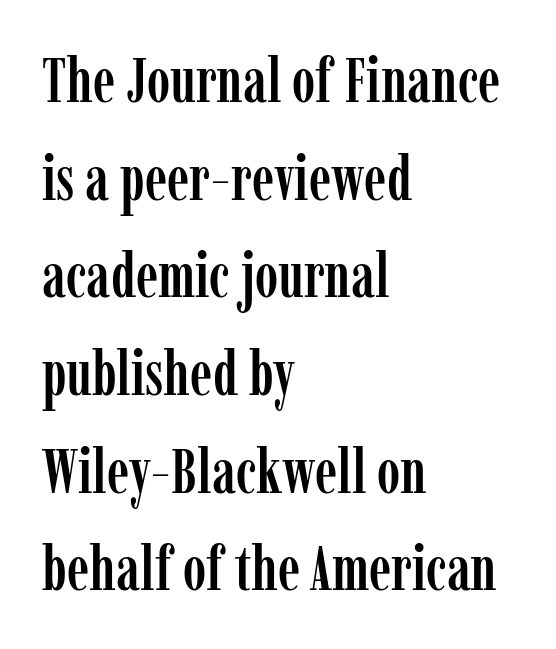
A typesetter would call this zero additional tracking. A typesetter would call this proportional, since set widths differ per character. The vertical gap from one line to the next is medium. These lines are set flush left with a ragged right edge. Bare-footed words on every line.
